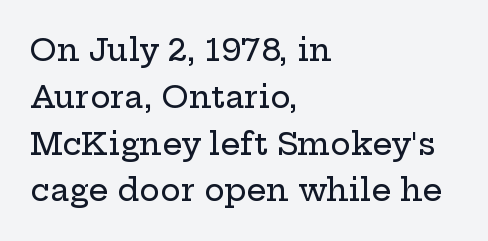
Q: Is the text italic (slanted)? A: No, it is upright.
Q: Is the typeface a serif or a sans-serif typeface? A: Serif.
Q: Is the text underlined? A: No.
Q: How is the paragraph aligned? A: Left-aligned.
Q: Is the spacing between letters normal or unusually wide? A: Normal.
Q: Is the spacing between lines tight, normal or loose? A: Normal.
Q: Width (condensed, normal, or wide)? A: Wide.
Q: Stroke contrast? A: Low.
Q: x-height? A: Medium.
Q: Monospaced? A: No.
